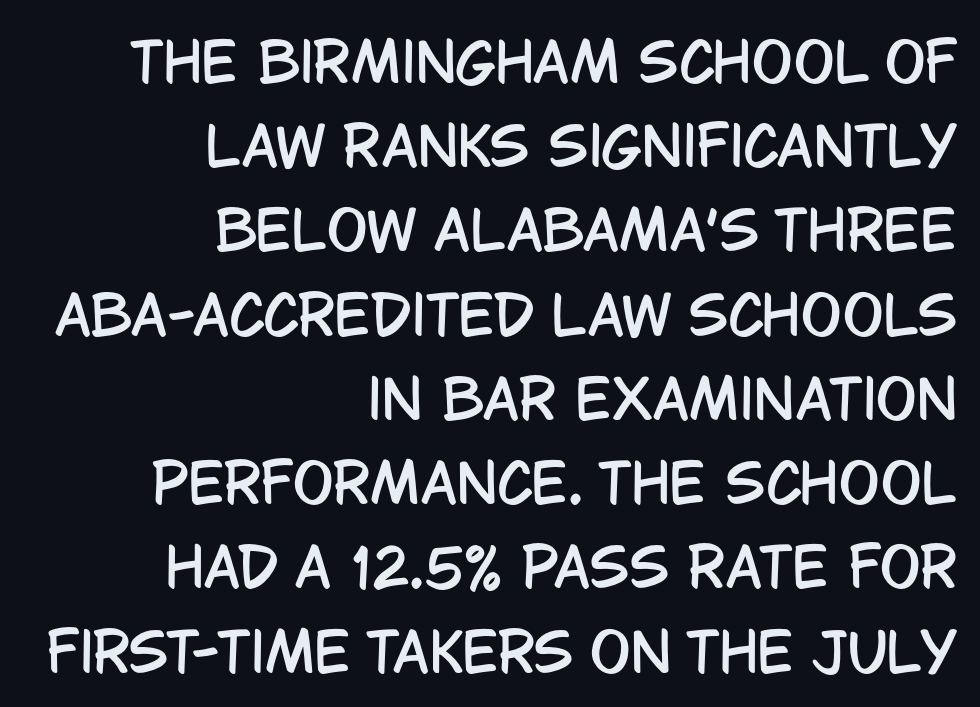
The gap between lines stays unmarked. Every row of glyphs terminates at an identical x-position on the right. The rendering uses natural spacing where letterforms have individual widths. Note: no serifs on the glyphs. The typography opts for an upright posture over an oblique one.
